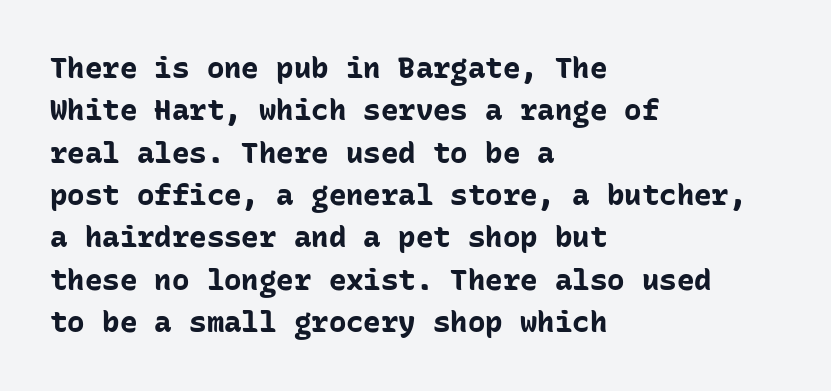
Q: Is the text bold? A: Yes.
Q: Is the text italic (slanted)? A: No, it is upright.
Q: Is the typeface a serif or a sans-serif typeface? A: Sans-serif.
Q: Is the text underlined? A: No.
Q: How is the paragraph aligned? A: Left-aligned.
Q: Is the spacing between letters normal or unusually wide? A: Normal.
Q: Is the spacing between lines tight, normal or loose? A: Normal.
Q: Width (condensed, normal, or wide)? A: Normal.
Q: Stroke contrast? A: Low.
Q: x-height? A: Medium.
Q: Monospaced? A: Yes.
